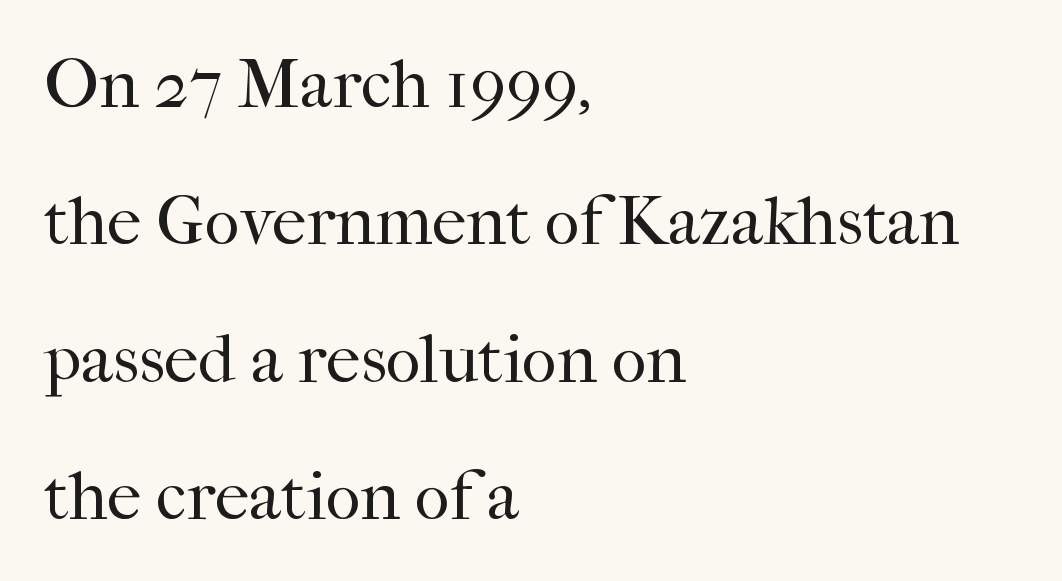
Q: Is the text bold? A: No.
Q: Is the text italic (slanted)? A: No, it is upright.
Q: Is the typeface a serif or a sans-serif typeface? A: Serif.
Q: Is the text underlined? A: No.
Q: How is the paragraph aligned? A: Left-aligned.
Q: Is the spacing between letters normal or unusually wide? A: Normal.
Q: Is the spacing between lines tight, normal or loose? A: Loose.
Q: Width (condensed, normal, or wide)? A: Normal.
Q: Stroke contrast? A: High.
Q: x-height? A: Medium.
Q: Monospaced? A: No.
